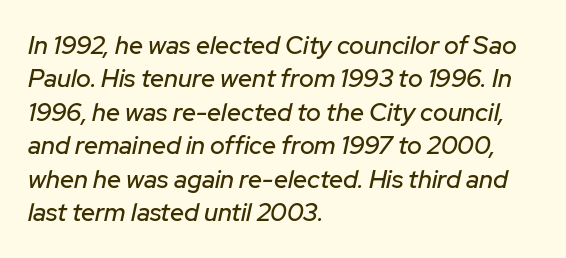
{"italic": "yes", "lean": "right", "slant_degrees": 12, "underline": "no", "align": "left", "line_spacing": "normal", "line_spacing_ratio": 1.34, "letter_spacing": "normal", "letter_spacing_em": 0.0, "glyph_px": 25}
